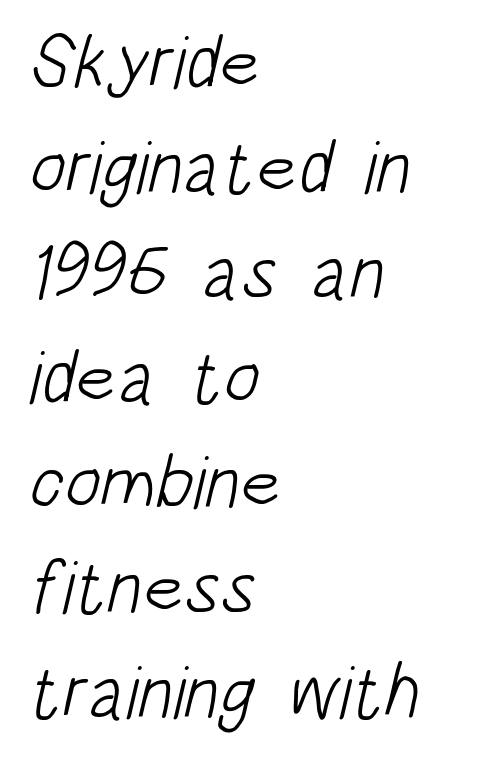
{"serif": "no", "bold": "no", "weight": "light", "width": "condensed", "stroke_contrast": "low", "x_height": "large", "monospaced": "no", "underline": "no", "align": "left", "line_spacing": "normal", "line_spacing_ratio": 1.4, "letter_spacing": "normal", "letter_spacing_em": 0.0, "glyph_px": 75}
